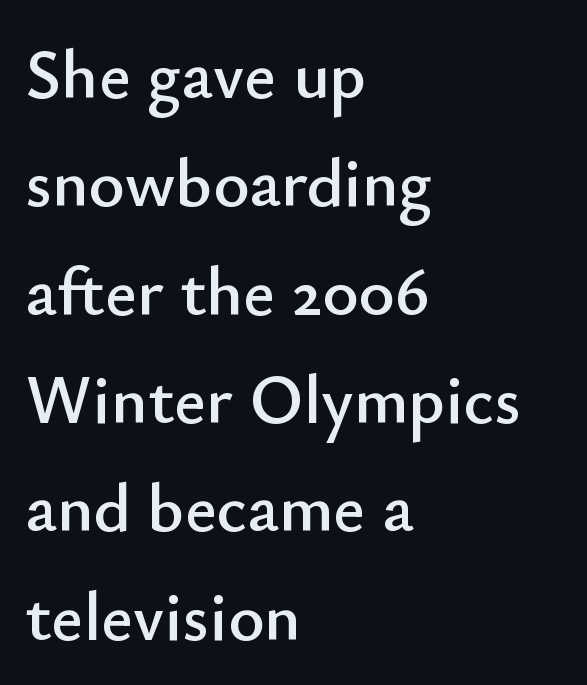
The image shows 69 px sans-serif type, upright; set left-aligned, normal line spacing (1.57x), normal letter spacing, not underlined; low stroke contrast and a small x-height.
